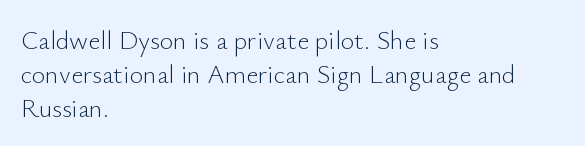
The image shows 26 px text type, upright; set left-aligned, normal line spacing (1.3x), normal letter spacing, not underlined.
